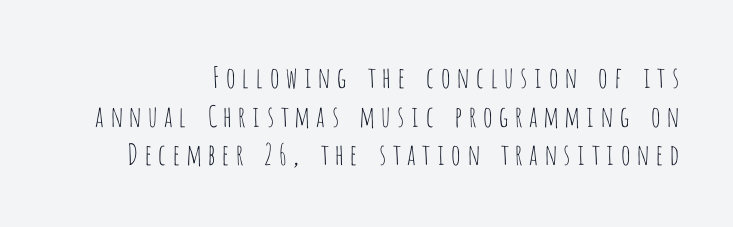
{"serif": "no", "italic": "no", "bold": "no", "weight": "thin", "width": "condensed", "stroke_contrast": "low", "x_height": "large", "monospaced": "no", "underline": "no", "line_spacing": "normal", "line_spacing_ratio": 1.33, "glyph_px": 29}
